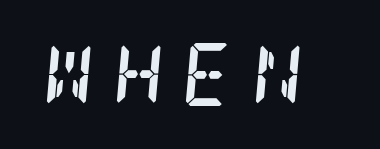
{"serif": "yes", "italic": "yes", "lean": "right", "slant_degrees": 5, "bold": "yes", "weight": "semibold", "width": "condensed", "stroke_contrast": "low", "x_height": "large", "underline": "no", "letter_spacing": "wide", "letter_spacing_em": 0.29, "glyph_px": 63}
